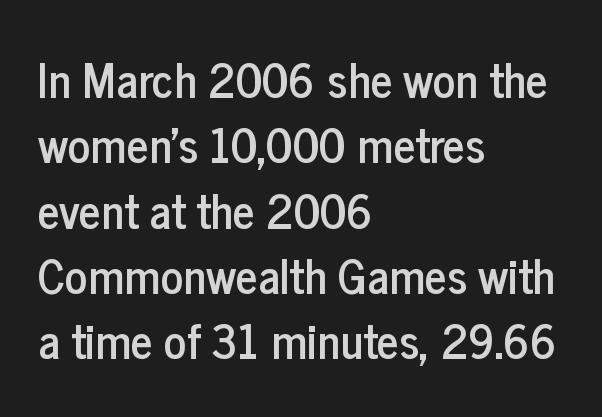
The image shows 47 px condensed sans-serif type, upright; set left-aligned, normal line spacing (1.39x), normal letter spacing, not underlined; low stroke contrast and a medium x-height.
